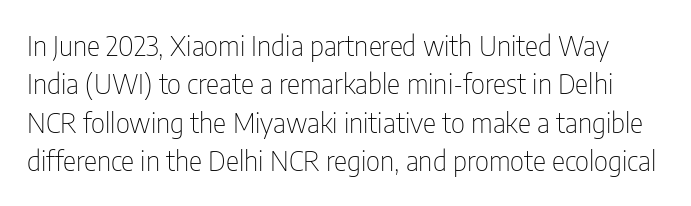
{"serif": "no", "italic": "no", "bold": "no", "weight": "thin", "width": "condensed", "stroke_contrast": "low", "x_height": "medium", "monospaced": "no", "underline": "no", "line_spacing": "normal", "line_spacing_ratio": 1.37, "letter_spacing": "normal", "letter_spacing_em": 0.0, "glyph_px": 28}
